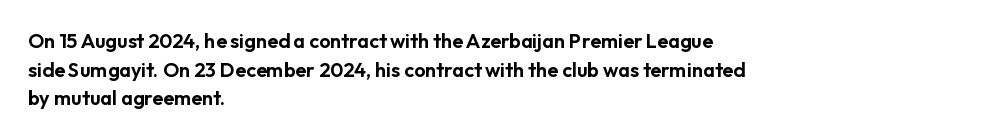
The image shows 20 px text type, upright; set left-aligned, normal line spacing (1.43x), normal letter spacing, not underlined.
